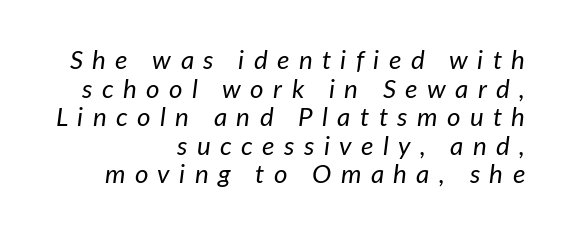
The image shows 26 px text type, italic (leaning right); set right-aligned, tight line spacing (1.1x), unusually wide letter spacing (+0.36 em), not underlined.
